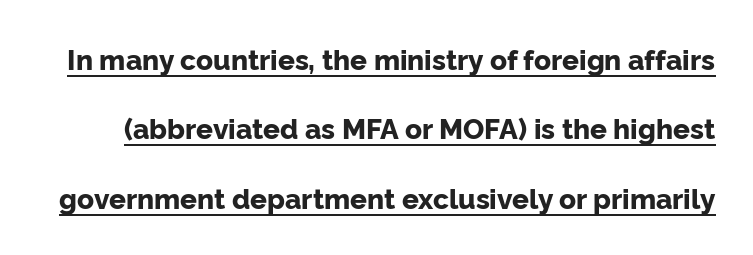
To sum up the face: it is a sans, with no serifs. The words here are underlined. This sample has the flowing, uneven cadence of proportional lettering. The specimen reads as upright at a glance.
